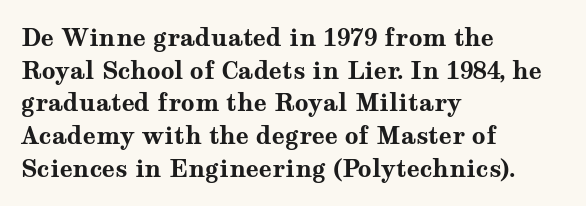
The rendering uses a moderate line-height, typical for paragraphs. The typography opts for an upright posture over an oblique one. Each word holds together tightly as a unit, with standard inter-letter gaps. Left-aligned paragraph, ragged on the right. The sample has been set heavy, in full bold. The string is rendered with underlining switched off.
